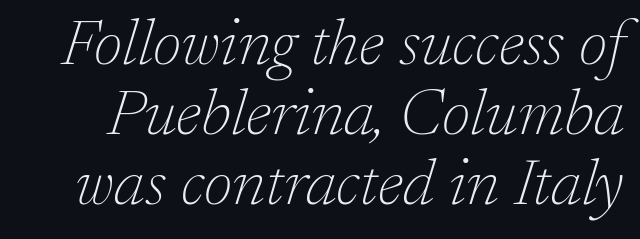
If you measured baseline to baseline, you'd find a short distance. In terms of posture, this sample is oblique. Caption: face not bold, strokes unweighted. You could call the tracking neutral — neither tight nor loose.
